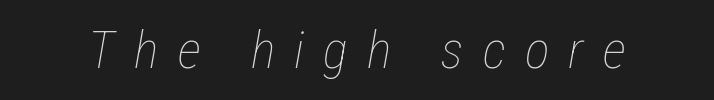
Tall strokes in this sample are angled rather than plumb. This sample uses expanded letter spacing, leaving extra air between glyphs. Do the characters align in a grid? No, the font is proportional. The characters are drawn with everyday or finer stroke widths. Each row of text sits above clean, open space.
